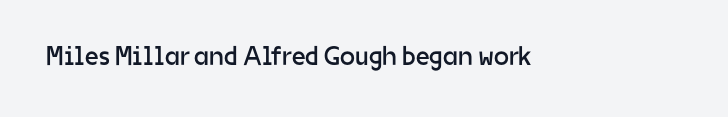
The image shows 27 px text type, upright; set normal letter spacing, not underlined.
